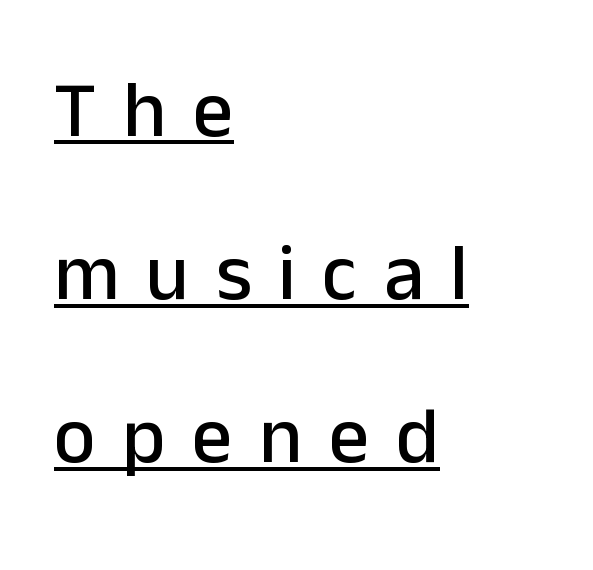
The rendering uses the underline text-decoration. Rows of type keep a wide berth in the vertical direction. The font's upright variant was chosen for this text. These lines are rendered in a variable-pitch font.
